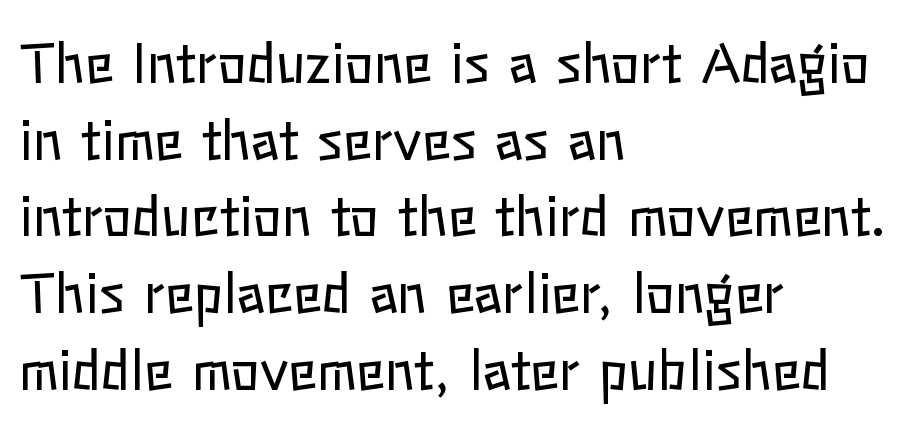
A classic flush-left, rag-right setting is used for this passage. Only glyphs here, with clear space below each row. You can tell it's not italic because the verticals are truly vertical. The line texture is even and compact thanks to regular tracking. Is the stroke heavy? The answer is a plain regular-or-lighter. Proportional: the letters do not fall into vertical columns.
